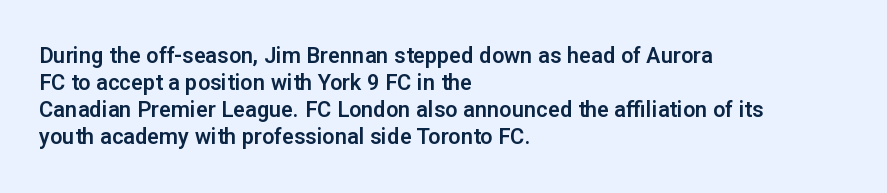
{"italic": "no", "underline": "no", "align": "left", "line_spacing_ratio": 1.22, "letter_spacing": "normal", "letter_spacing_em": 0.0, "glyph_px": 22}
